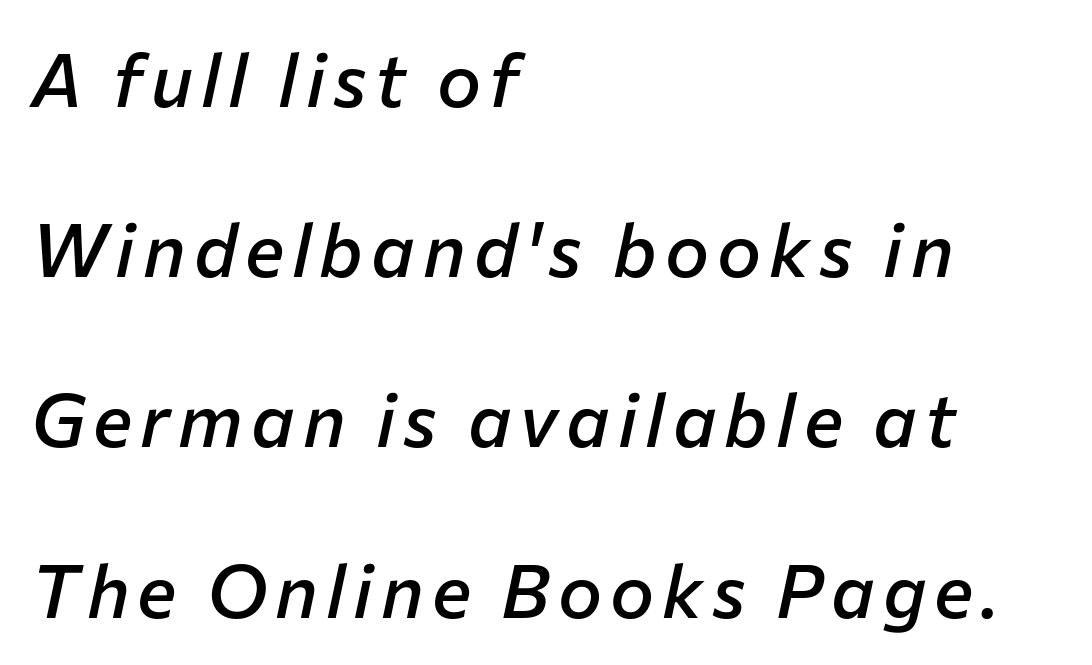
The image shows 74 px semibold type, italic (leaning right); set left-aligned, loose line spacing (2.3x), not underlined; low stroke contrast and a medium x-height.
